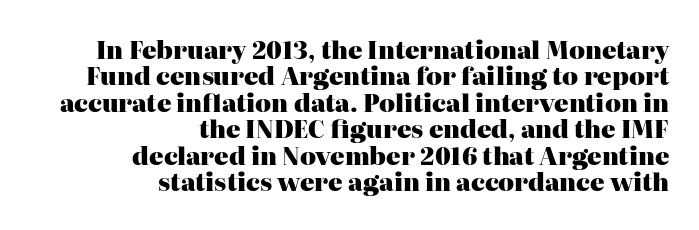
Style check: upright. Weight: bold. How would I describe the line gaps? Narrow and economical. Descender tails drop into unmarked territory.
